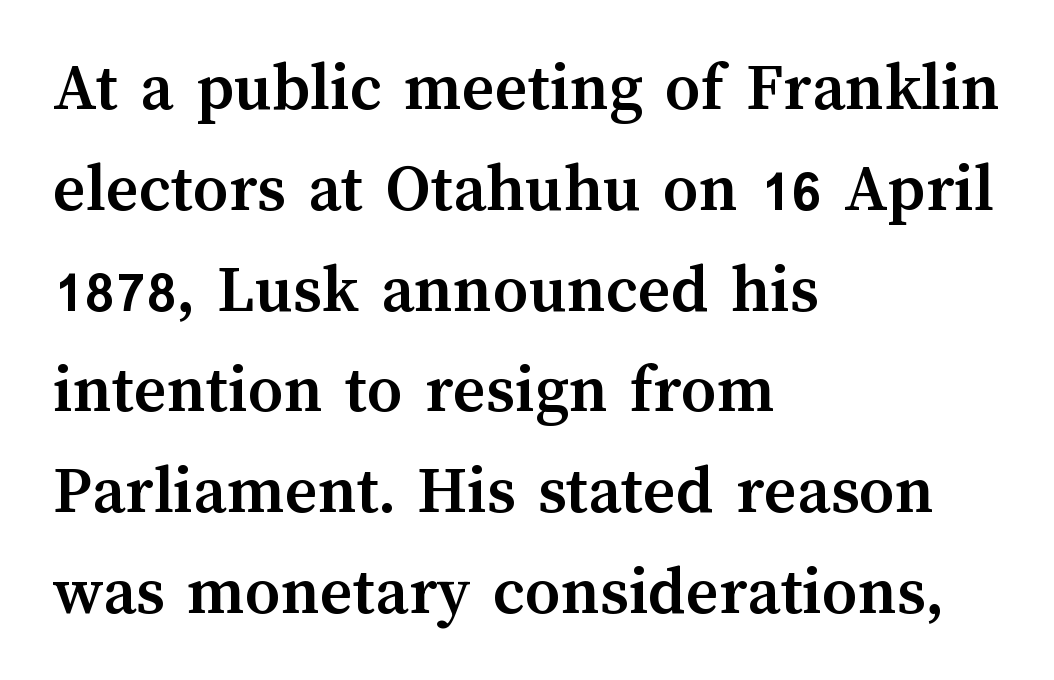
Notice how thick the strokes are: this is what a full bold looks like. Letter spacing: default. Ascenders rise straight up at ninety degrees. A typesetter would call this proportional, since set widths differ per character. In terms of leading, this rendering sits right in the middle. Visually the block forms a straight wall on the left and a jagged coastline on the right.
